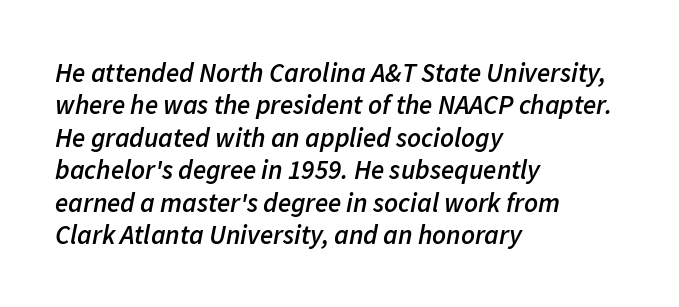
Does the lettering tilt? It does — this is italic. The typesetter chose a ragged-right arrangement here. Weight: semibold (demi). Lines of text with bare space underneath. Glyph-to-glyph distance matches everyday printed text.
